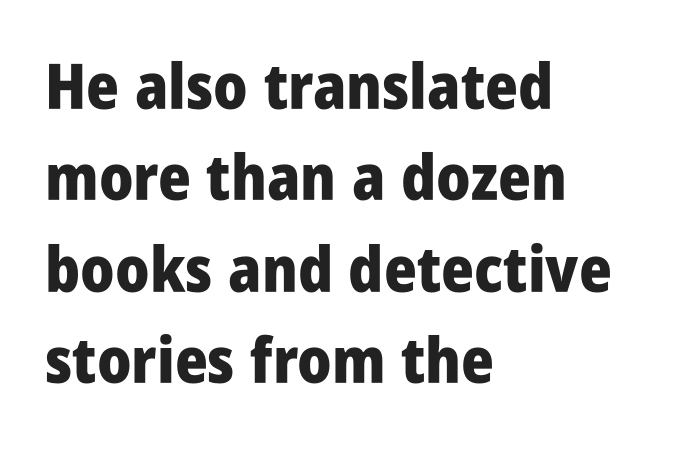
Q: Is the text bold? A: Yes.
Q: Is the text italic (slanted)? A: No, it is upright.
Q: Is the typeface a serif or a sans-serif typeface? A: Sans-serif.
Q: Is the text underlined? A: No.
Q: How is the paragraph aligned? A: Left-aligned.
Q: Is the spacing between letters normal or unusually wide? A: Normal.
Q: Is the spacing between lines tight, normal or loose? A: Normal.
Q: Width (condensed, normal, or wide)? A: Condensed.
Q: Stroke contrast? A: Low.
Q: x-height? A: Large.
Q: Monospaced? A: No.
